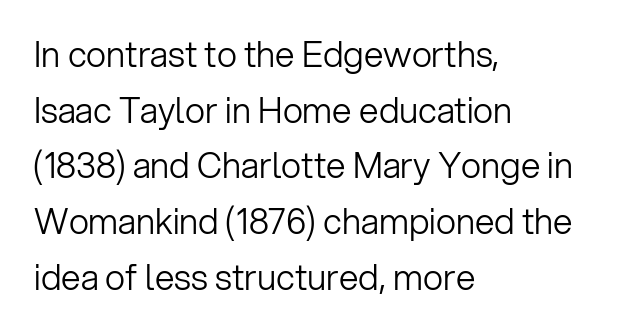
Q: Is the text bold? A: No.
Q: Is the text italic (slanted)? A: No, it is upright.
Q: Is the typeface a serif or a sans-serif typeface? A: Sans-serif.
Q: Is the text underlined? A: No.
Q: How is the paragraph aligned? A: Left-aligned.
Q: Is the spacing between letters normal or unusually wide? A: Normal.
Q: Is the spacing between lines tight, normal or loose? A: Normal.
Q: Width (condensed, normal, or wide)? A: Normal.
Q: Stroke contrast? A: Low.
Q: x-height? A: Medium.
Q: Monospaced? A: No.
